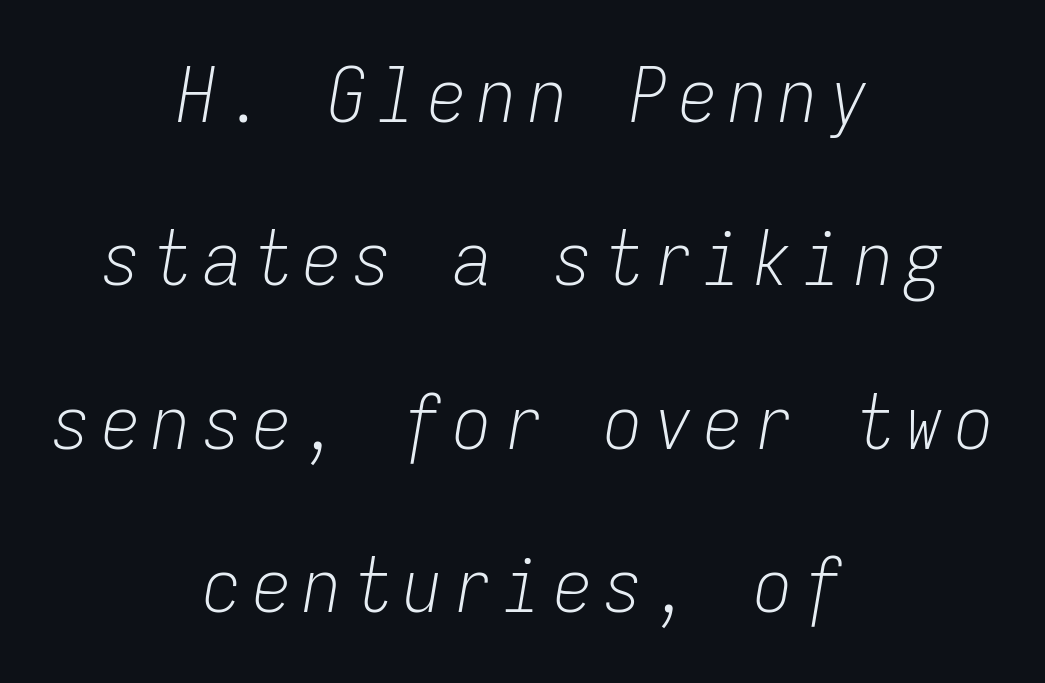
The image shows 76 px light, condensed type, italic (leaning right), monospaced; set centered, loose line spacing (2.15x), not underlined; low stroke contrast and a medium x-height.
